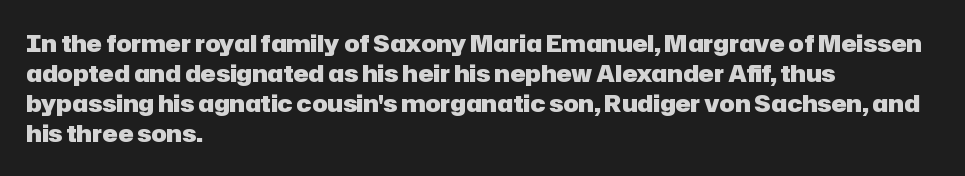
The image shows 23 px bold type, upright; set left-aligned, normal line spacing (1.3x), normal letter spacing, not underlined.
